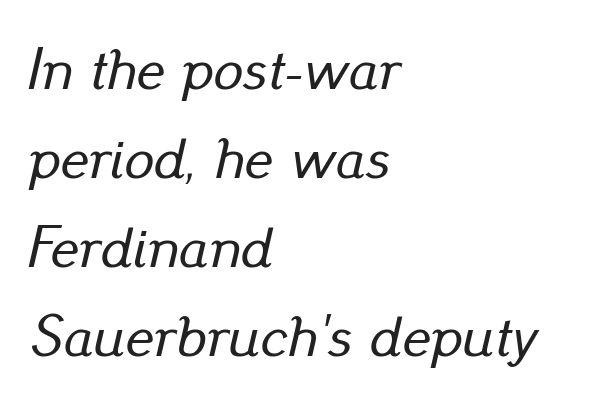
Q: Is the text italic (slanted)? A: Yes, it leans right by about 13 degrees.
Q: Is the text underlined? A: No.
Q: How is the paragraph aligned? A: Left-aligned.
Q: Is the spacing between letters normal or unusually wide? A: Normal.
Q: Is the spacing between lines tight, normal or loose? A: Normal.
Q: Width (condensed, normal, or wide)? A: Normal.
Q: Stroke contrast? A: Low.
Q: x-height? A: Small.
Q: Monospaced? A: No.
